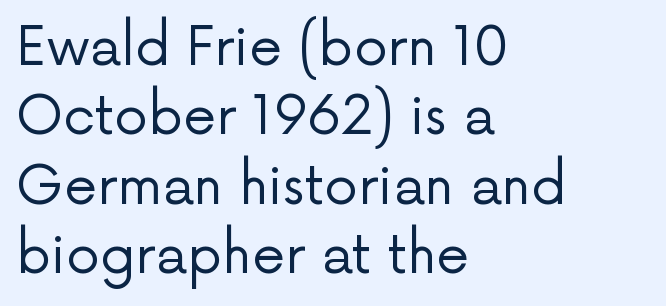
{"serif": "no", "italic": "no", "bold": "no", "weight": "regular", "width": "normal", "stroke_contrast": "low", "x_height": "medium", "monospaced": "no", "underline": "no", "align": "left", "line_spacing": "normal", "line_spacing_ratio": 1.31, "letter_spacing": "normal", "letter_spacing_em": 0.0, "glyph_px": 53}
